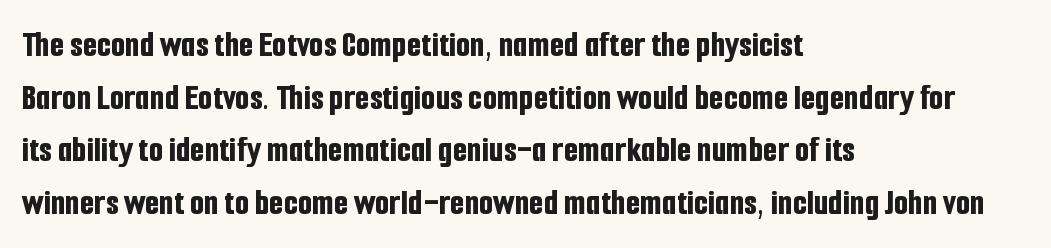
{"serif": "no", "italic": "no", "bold": "yes", "weight": "bold", "width": "condensed", "stroke_contrast": "low", "x_height": "medium", "monospaced": "no", "underline": "no", "align": "left", "line_spacing": "normal", "line_spacing_ratio": 1.42, "letter_spacing": "normal", "letter_spacing_em": 0.0, "glyph_px": 37}
